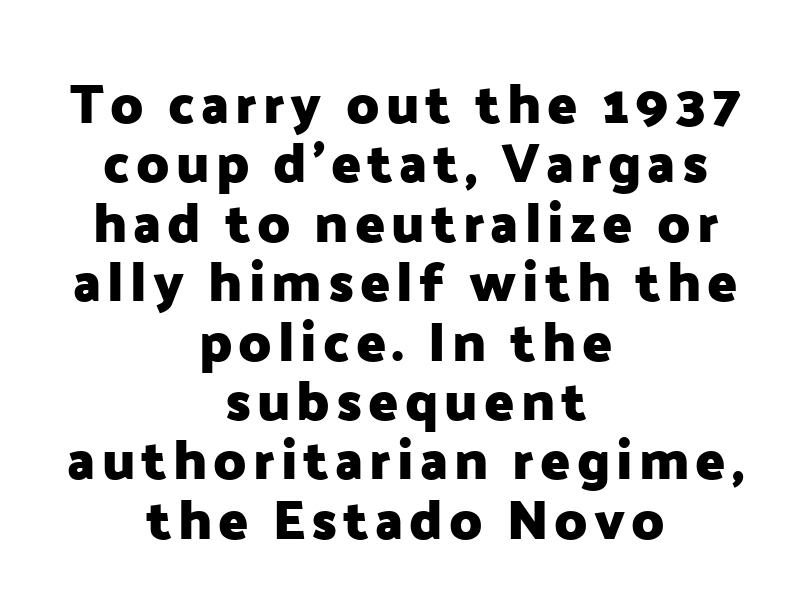
The image shows 55 px heavy sans-serif type, upright; set centered, tight line spacing (1.08x), not underlined; low stroke contrast and a medium x-height.
